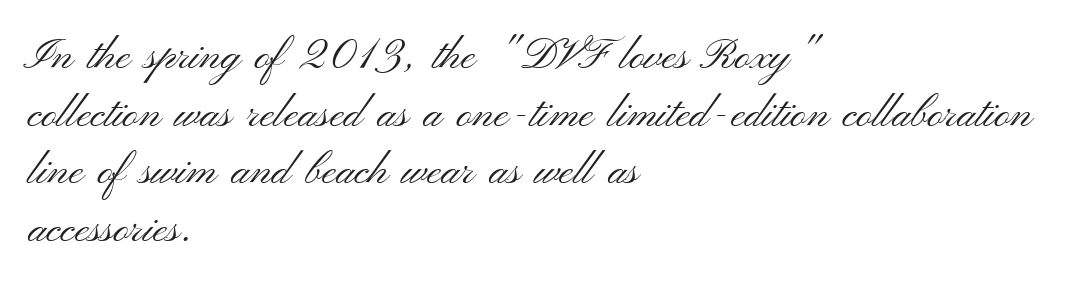
{"serif": "no", "bold": "no", "weight": "light", "width": "wide", "stroke_contrast": "medium", "x_height": "small", "monospaced": "no", "underline": "no", "align": "left", "line_spacing": "normal", "line_spacing_ratio": 1.34, "letter_spacing": "normal", "letter_spacing_em": 0.0, "glyph_px": 43}
